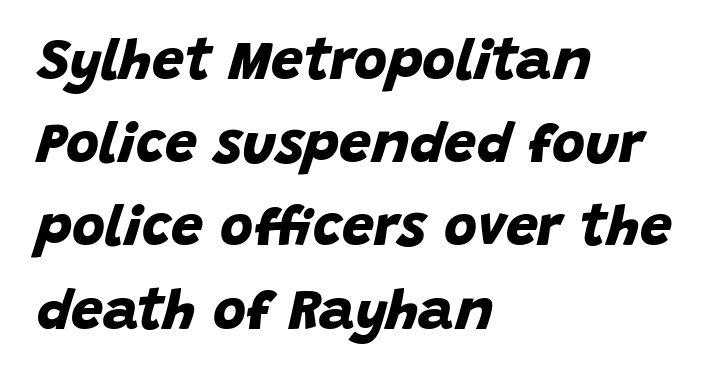
This sample is left-justified, so line endings fall wherever the words run out. In terms of leading, this rendering sits right in the middle. Underline: absent. Serifs: no, the terminals of the letterforms are clean.
